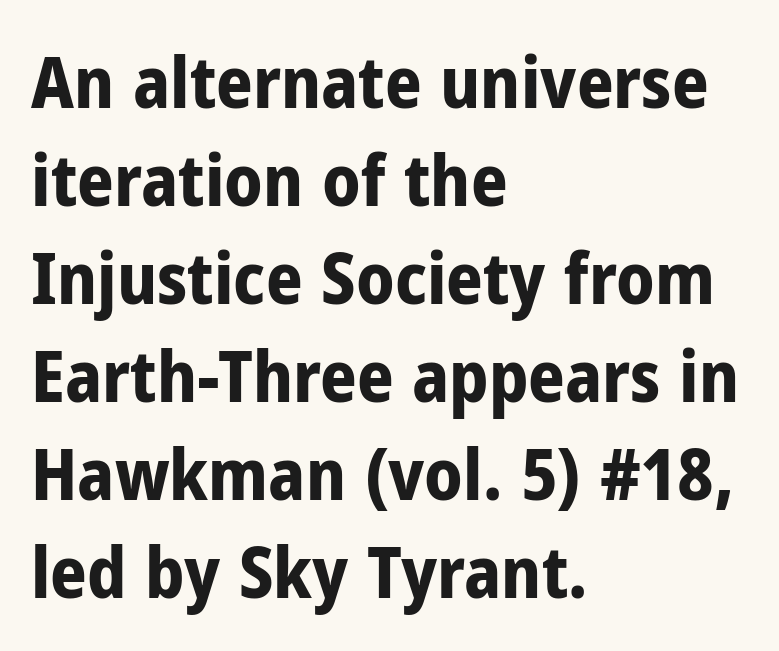
The image shows 72 px bold, condensed sans-serif type, upright; set left-aligned, normal line spacing (1.36x), normal letter spacing, not underlined; low stroke contrast and a medium x-height.
